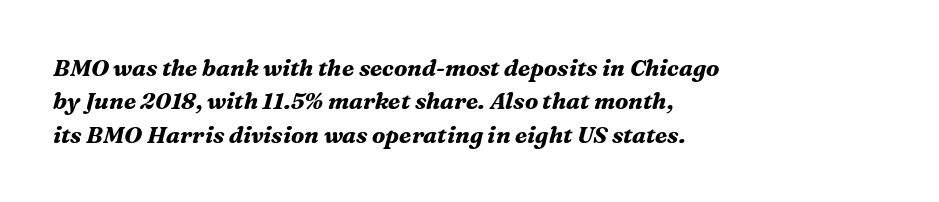
Q: Is the text bold? A: Yes.
Q: Is the text italic (slanted)? A: Yes, it leans right by about 16 degrees.
Q: Is the text underlined? A: No.
Q: How is the paragraph aligned? A: Left-aligned.
Q: Is the spacing between letters normal or unusually wide? A: Normal.
Q: Is the spacing between lines tight, normal or loose? A: Normal.
